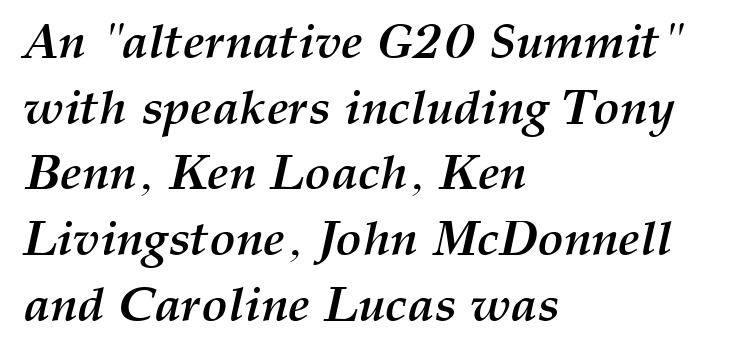
The image shows 49 px semibold type, italic (leaning right); set left-aligned, normal line spacing (1.34x), normal letter spacing, not underlined; medium stroke contrast and a medium x-height.
